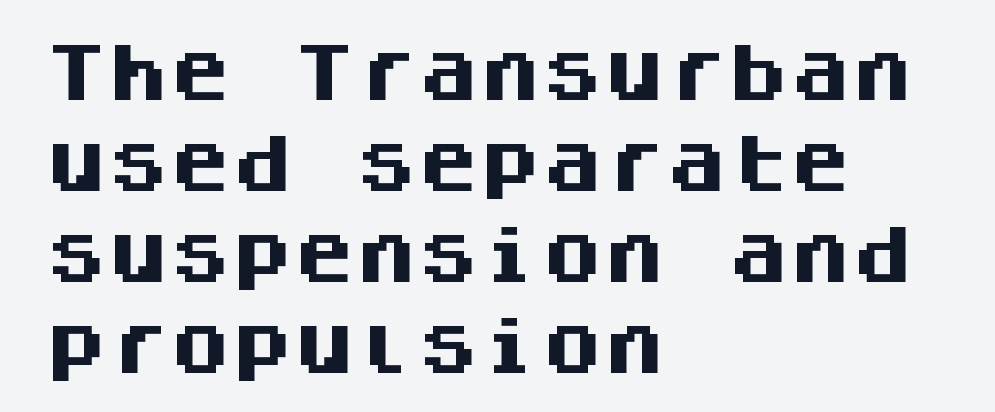
Q: Is the text bold? A: Yes.
Q: Is the text italic (slanted)? A: No, it is upright.
Q: Is the typeface a serif or a sans-serif typeface? A: Sans-serif.
Q: Is the text underlined? A: No.
Q: How is the paragraph aligned? A: Left-aligned.
Q: Is the spacing between letters normal or unusually wide? A: Normal.
Q: Is the spacing between lines tight, normal or loose? A: Normal.
Q: Width (condensed, normal, or wide)? A: Normal.
Q: Stroke contrast? A: Medium.
Q: x-height? A: Large.
Q: Monospaced? A: Yes.
